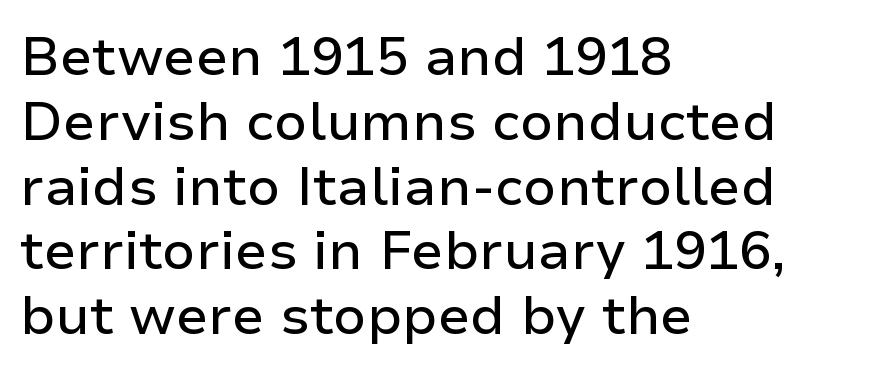
The passage shown is typed in a proportional face where columns would drift. Alignment: flush left. Observe the ordinary spacing: letters are neighbours, not strangers. A roman cut, with each character standing at attention. No feet cap the strokes, marking this as sans-serif type.
